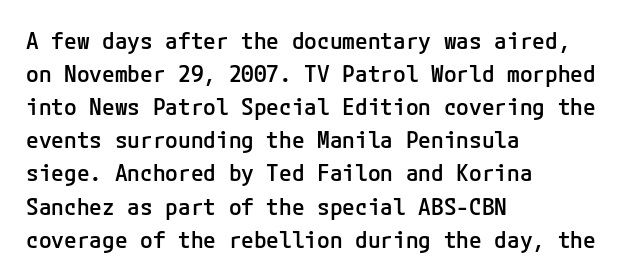
The image shows 23 px text type, upright; set left-aligned, normal line spacing (1.44x), normal letter spacing, not underlined.
